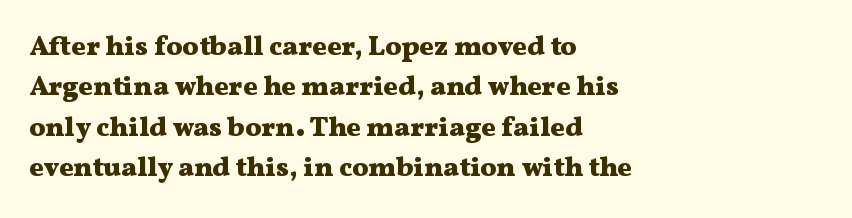
Look at the tracking — it's just the regular setting, nothing added. A classic flush-left, rag-right setting is used for this passage. Lines of text with bare space underneath. The font's upright variant was chosen for this text.
